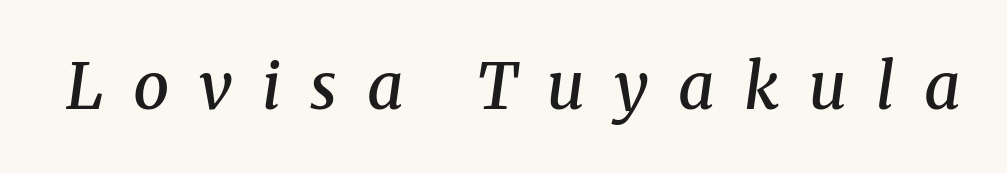
{"serif": "yes", "italic": "yes", "lean": "right", "slant_degrees": 8, "bold": "semi", "weight": "semibold", "width": "normal", "stroke_contrast": "medium", "x_height": "medium", "monospaced": "no", "underline": "no", "letter_spacing": "wide", "letter_spacing_em": 0.46, "glyph_px": 64}
